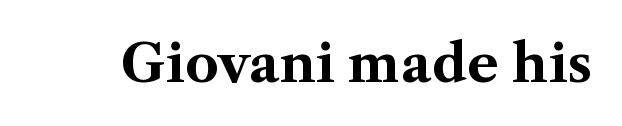
Q: Is the text bold? A: Yes.
Q: Is the text italic (slanted)? A: No, it is upright.
Q: Is the typeface a serif or a sans-serif typeface? A: Serif.
Q: Is the text underlined? A: No.
Q: Is the spacing between letters normal or unusually wide? A: Normal.
Q: Width (condensed, normal, or wide)? A: Normal.
Q: Stroke contrast? A: Medium.
Q: x-height? A: Medium.
Q: Monospaced? A: No.
